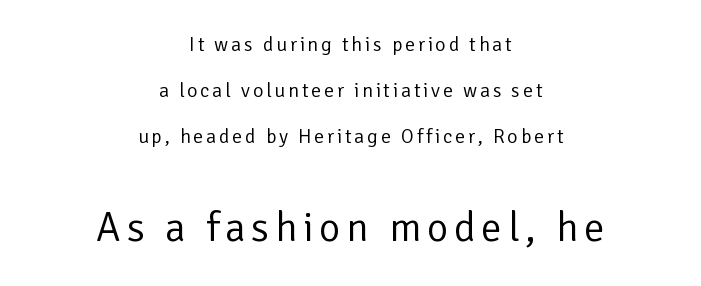
Q: Is the text bold? A: No.
Q: Is the text italic (slanted)? A: No, it is upright.
Q: Is the typeface a serif or a sans-serif typeface? A: Sans-serif.
Q: Is the text underlined? A: No.
Q: How is the paragraph aligned? A: Centered.
Q: Is the spacing between lines tight, normal or loose? A: Loose.
Q: Which block of text is set in a larger size, the first (top) or the second (bottom)? A: The second (bottom) one.
Q: Width (condensed, normal, or wide)? A: Normal.
Q: Stroke contrast? A: Low.
Q: x-height? A: Medium.
Q: Monospaced? A: No.
